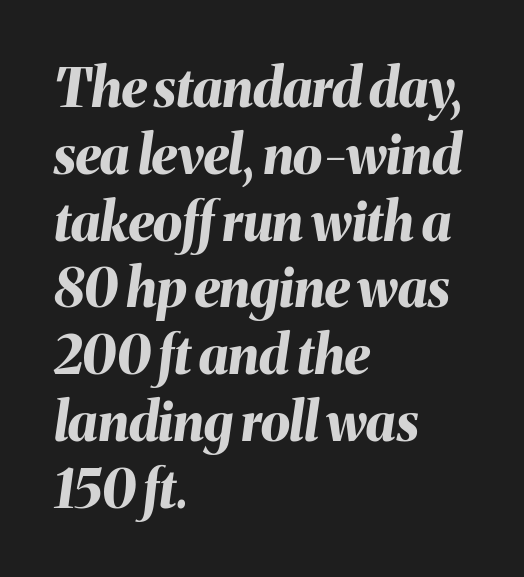
The image shows 53 px bold type, italic (leaning right); set left-aligned, normal line spacing (1.26x), normal letter spacing, not underlined; medium stroke contrast and a medium x-height.
